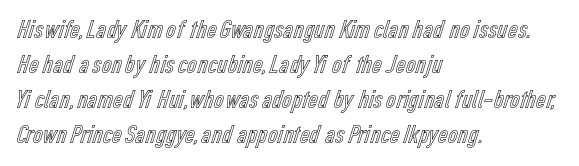
{"underline": "no", "align": "left", "line_spacing": "normal", "line_spacing_ratio": 1.3, "letter_spacing": "normal", "letter_spacing_em": 0.0, "glyph_px": 27}
